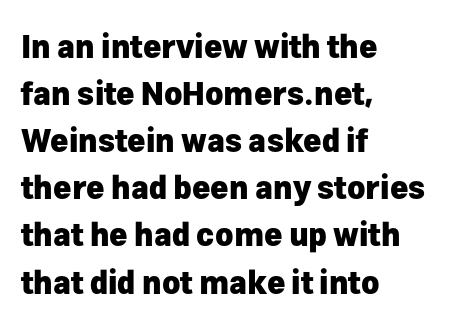
The image shows 31 px heavy sans-serif type, upright; set left-aligned, normal line spacing (1.52x), normal letter spacing, not underlined; low stroke contrast and a medium x-height.
